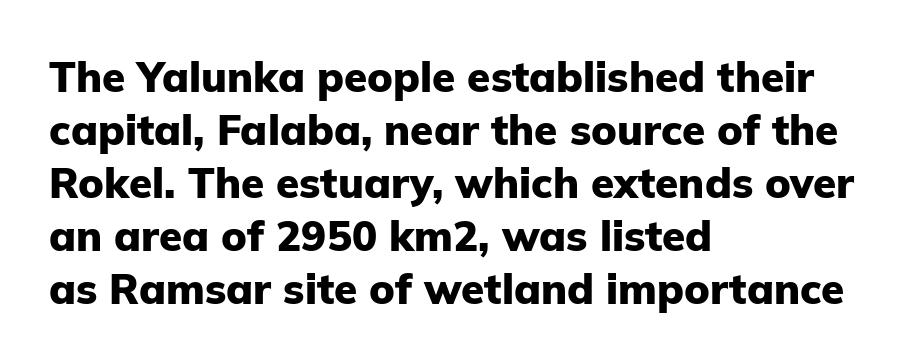
Q: Is the text bold? A: Yes.
Q: Is the text italic (slanted)? A: No, it is upright.
Q: Is the typeface a serif or a sans-serif typeface? A: Sans-serif.
Q: Is the text underlined? A: No.
Q: How is the paragraph aligned? A: Left-aligned.
Q: Is the spacing between letters normal or unusually wide? A: Normal.
Q: Is the spacing between lines tight, normal or loose? A: Normal.
Q: Width (condensed, normal, or wide)? A: Normal.
Q: Stroke contrast? A: Low.
Q: x-height? A: Medium.
Q: Monospaced? A: No.
